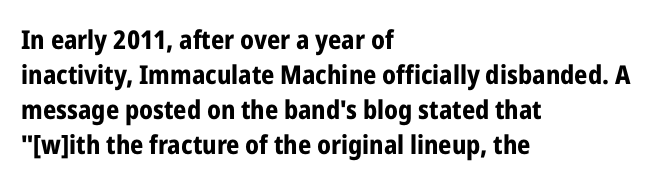
The image shows 26 px bold type, upright; set left-aligned, normal line spacing (1.34x), normal letter spacing, not underlined.
